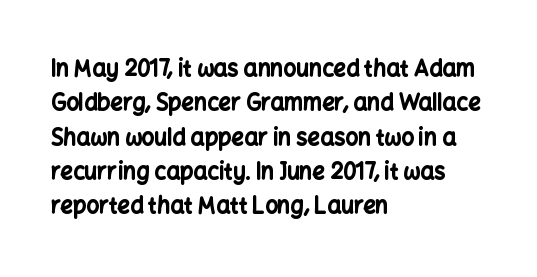
{"italic": "no", "bold": "yes", "underline": "no", "align": "left", "line_spacing": "normal", "line_spacing_ratio": 1.56, "letter_spacing": "normal", "letter_spacing_em": 0.0, "glyph_px": 22}
